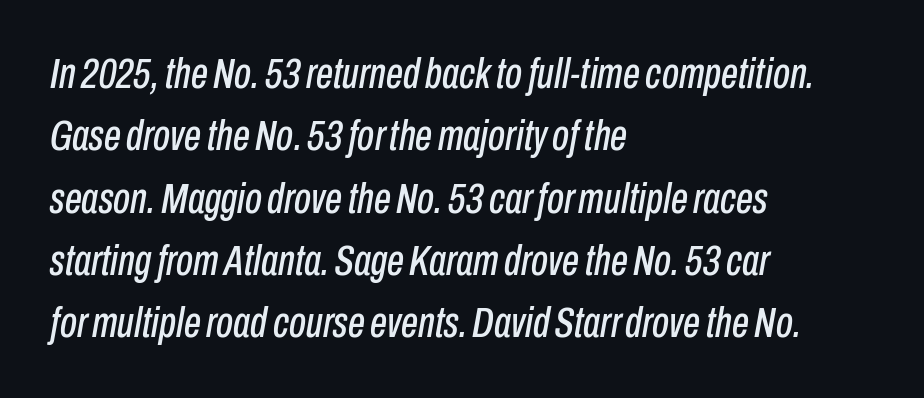
{"italic": "yes", "lean": "right", "slant_degrees": 10, "width": "condensed", "stroke_contrast": "low", "x_height": "medium", "monospaced": "no", "underline": "no", "align": "left", "line_spacing": "normal", "line_spacing_ratio": 1.45, "letter_spacing": "normal", "letter_spacing_em": 0.0, "glyph_px": 43}
